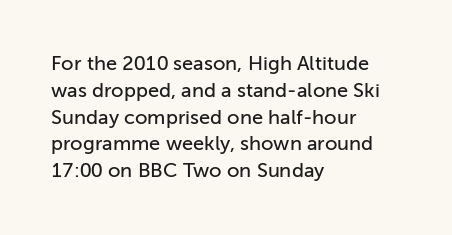
{"italic": "no", "underline": "no", "align": "left", "line_spacing": "normal", "line_spacing_ratio": 1.34, "letter_spacing": "normal", "letter_spacing_em": 0.0, "glyph_px": 20}
